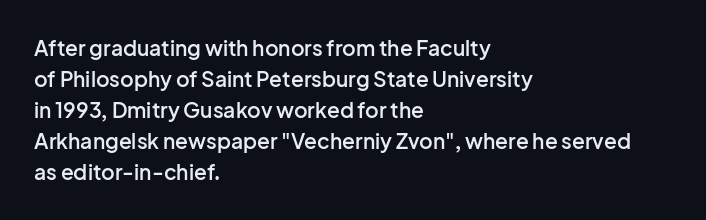
Observe the ordinary spacing: letters are neighbours, not strangers. Which margin do the lines hug? The left one — the right edge is uneven. Compared with typical paragraphs, the rows here are spaced about the same. Notice how the stems are strictly vertical — no italics here. Compared with an ordinary text face, these strokes are moderately heavier — a semibold. Clear beneath every line of the passage.
